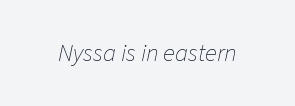
These lines keep a tight, regular rhythm from letter to letter. The area under the type is left untouched. Is the type heavy? It reads as light-to-regular instead. The rendering applies a slant to the glyphs.
